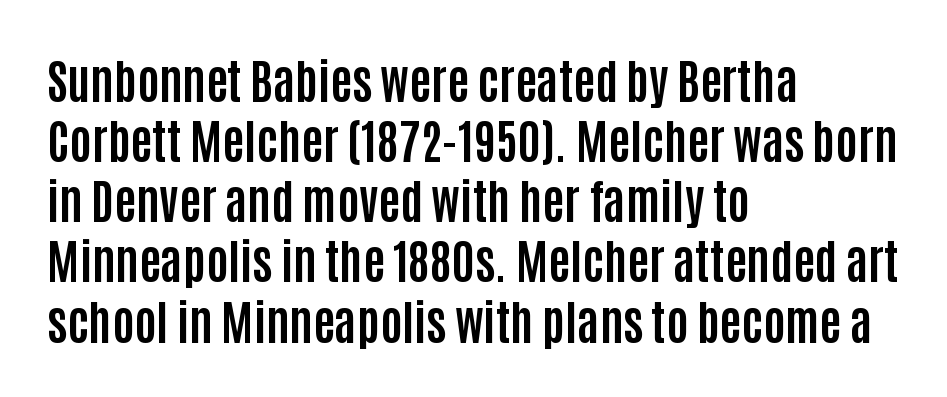
Q: Is the text bold? A: Yes.
Q: Is the text italic (slanted)? A: No, it is upright.
Q: Is the typeface a serif or a sans-serif typeface? A: Sans-serif.
Q: Is the text underlined? A: No.
Q: How is the paragraph aligned? A: Left-aligned.
Q: Is the spacing between letters normal or unusually wide? A: Normal.
Q: Is the spacing between lines tight, normal or loose? A: Normal.
Q: Width (condensed, normal, or wide)? A: Condensed.
Q: Stroke contrast? A: Low.
Q: x-height? A: Large.
Q: Monospaced? A: No.
